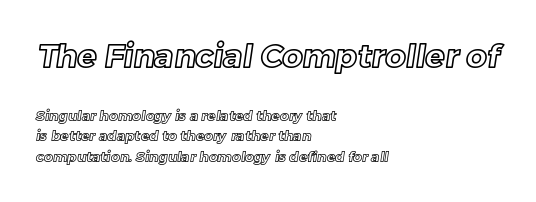
{"width": "normal", "x_height": "medium", "monospaced": "no", "underline": "no", "align": "left", "line_spacing": "normal", "line_spacing_ratio": 1.45, "letter_spacing": "normal", "letter_spacing_em": 0.0, "larger_block": "first", "size_ratio": 2.29, "glyph_px": 32}
